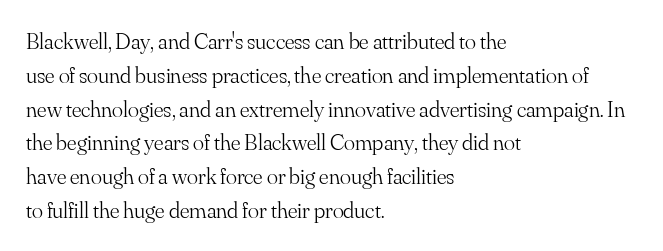
Q: Is the text bold? A: No.
Q: Is the text italic (slanted)? A: No, it is upright.
Q: Is the text underlined? A: No.
Q: How is the paragraph aligned? A: Left-aligned.
Q: Is the spacing between letters normal or unusually wide? A: Normal.
Q: Is the spacing between lines tight, normal or loose? A: Normal.
